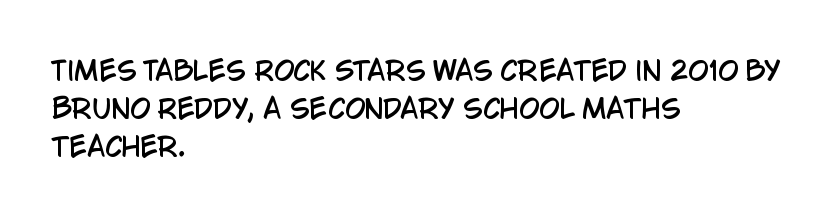
Q: Is the text italic (slanted)? A: No, it is upright.
Q: Is the text underlined? A: No.
Q: How is the paragraph aligned? A: Left-aligned.
Q: Is the spacing between letters normal or unusually wide? A: Normal.
Q: Is the spacing between lines tight, normal or loose? A: Normal.
